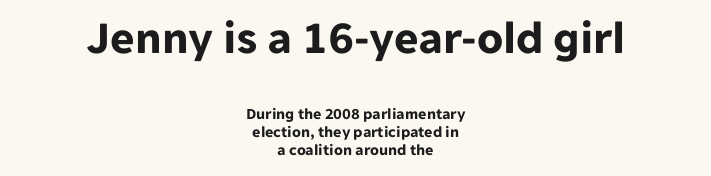
Q: Is the text bold? A: Yes.
Q: Is the text italic (slanted)? A: No, it is upright.
Q: Is the typeface a serif or a sans-serif typeface? A: Sans-serif.
Q: Is the text underlined? A: No.
Q: How is the paragraph aligned? A: Centered.
Q: Is the spacing between letters normal or unusually wide? A: Normal.
Q: Is the spacing between lines tight, normal or loose? A: Tight.
Q: Which block of text is set in a larger size, the first (top) or the second (bottom)? A: The first (top) one.
Q: Width (condensed, normal, or wide)? A: Normal.
Q: Stroke contrast? A: Low.
Q: x-height? A: Medium.
Q: Monospaced? A: No.
